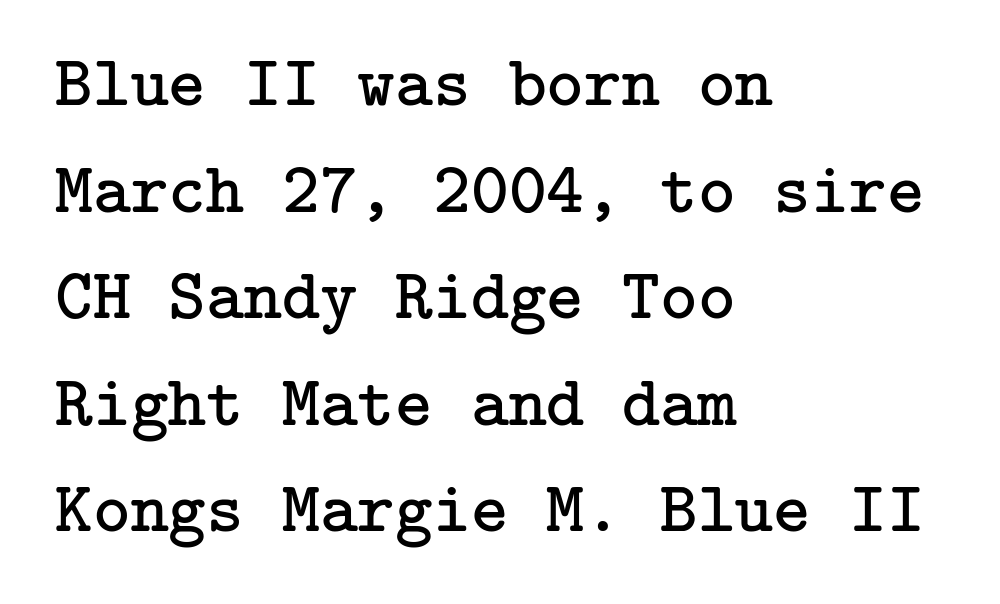
Q: Is the text bold? A: No.
Q: Is the text italic (slanted)? A: No, it is upright.
Q: Is the typeface a serif or a sans-serif typeface? A: Serif.
Q: Is the text underlined? A: No.
Q: How is the paragraph aligned? A: Left-aligned.
Q: Is the spacing between letters normal or unusually wide? A: Normal.
Q: Is the spacing between lines tight, normal or loose? A: Normal.
Q: Width (condensed, normal, or wide)? A: Normal.
Q: Stroke contrast? A: Low.
Q: x-height? A: Medium.
